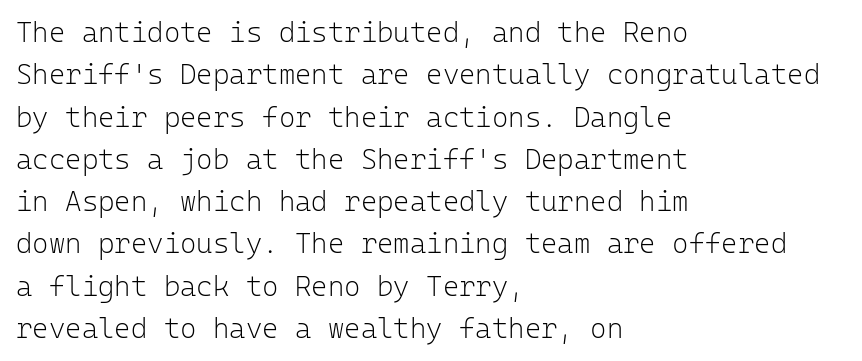
{"serif": "no", "italic": "no", "bold": "no", "weight": "light", "width": "normal", "stroke_contrast": "low", "x_height": "medium", "monospaced": "yes", "underline": "no", "align": "left", "line_spacing": "normal", "line_spacing_ratio": 1.51, "letter_spacing": "normal", "letter_spacing_em": 0.0, "glyph_px": 28}
